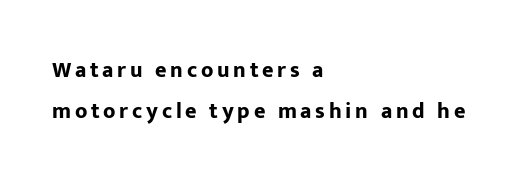
One-word summary of the alignment: left. These words are printed bold, with thick strokes throughout. Quick note: not italic, upright. Has an underline been added? It has not.
